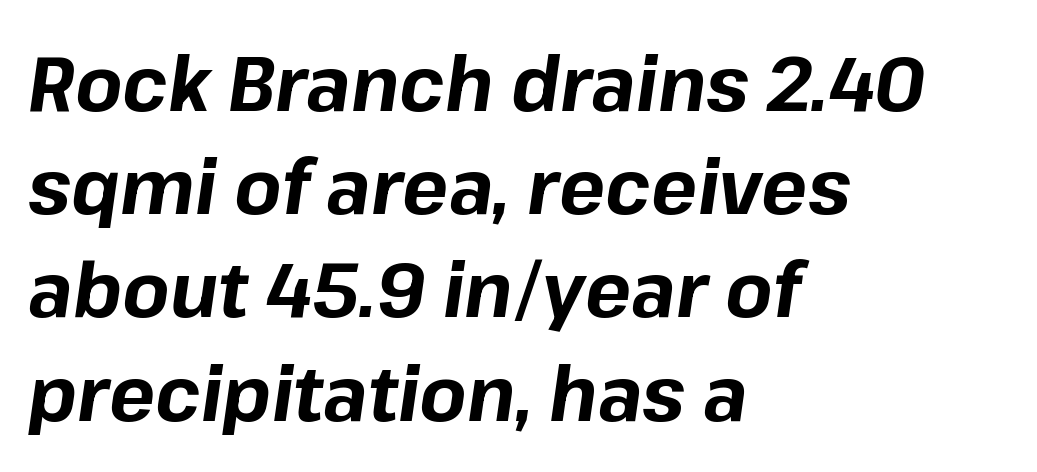
{"italic": "yes", "lean": "right", "slant_degrees": 8, "bold": "yes", "weight": "bold", "width": "normal", "stroke_contrast": "low", "x_height": "medium", "monospaced": "no", "underline": "no", "align": "left", "line_spacing": "normal", "line_spacing_ratio": 1.34, "letter_spacing": "normal", "letter_spacing_em": 0.0, "glyph_px": 77}
